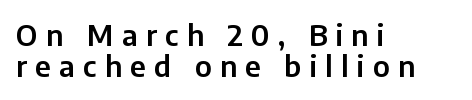
The image shows 29 px sans-serif type, upright; set left-aligned, tight line spacing (1.06x), unusually wide letter spacing (+0.28 em), not underlined; low stroke contrast and a medium x-height.
